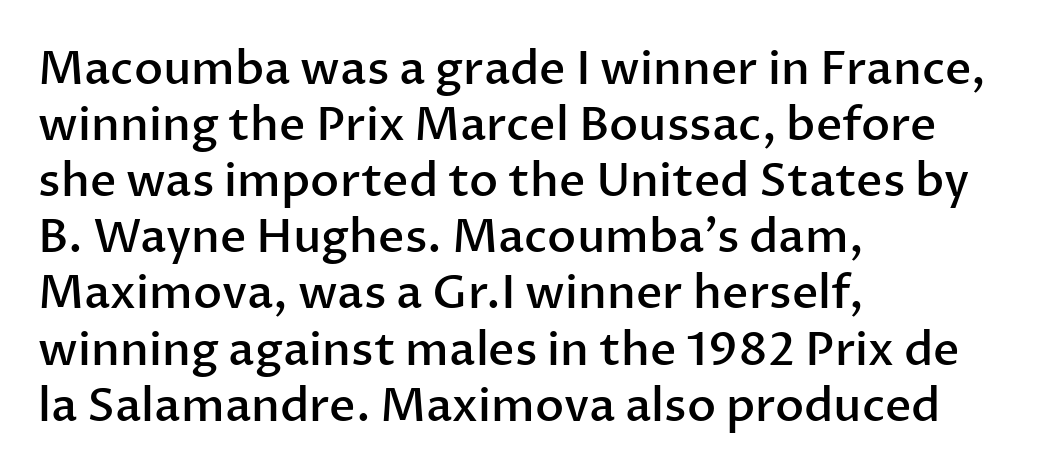
Every letter is mildly thick-stroked: semibold rather than bold. You could not count columns in this text — the font is proportionally spaced. Default kerning and tracking; the words read as compact shapes. Casual observation: everything's shoved over to the left. The gap between lines stays unmarked.
